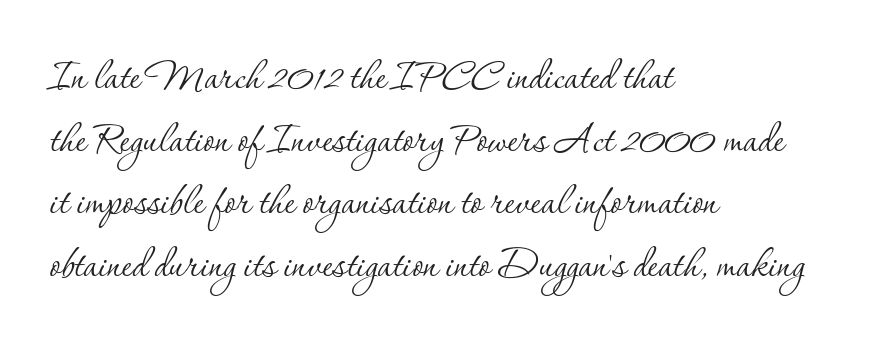
The rag falls on the right side of this text block. These lines are rendered in a variable-pitch font. Compared with a typical body face, this is equally light or lighter still. A bare baseline throughout the passage. What stands out about the letter spacing? Nothing — it is the standard amount.
